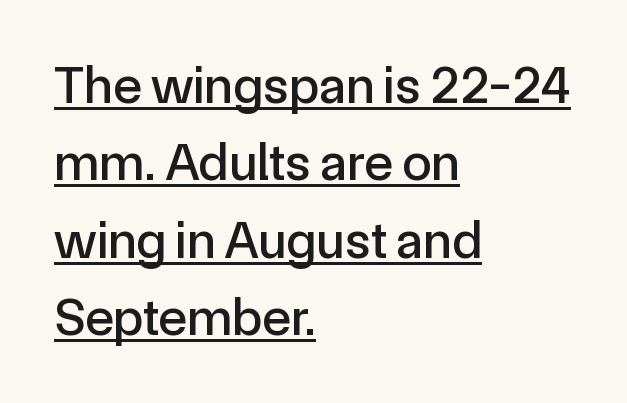
Horizontal bands of white between lines are of average thickness. This sample is left-justified, so line endings fall wherever the words run out. Underline: present. You could call the tracking neutral — neither tight nor loose. The characters display no serif detailing; their extremities are plain. The lettering stays uniformly vertical, giving the passage a roman look.
